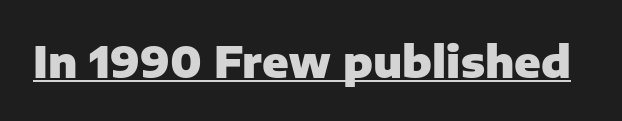
{"serif": "no", "italic": "no", "bold": "yes", "weight": "heavy", "width": "normal", "stroke_contrast": "low", "x_height": "medium", "monospaced": "no", "underline": "yes", "letter_spacing": "normal", "letter_spacing_em": 0.0, "glyph_px": 43}
